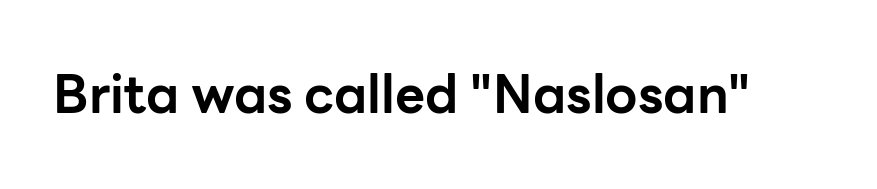
Q: Is the text bold? A: Yes.
Q: Is the text italic (slanted)? A: No, it is upright.
Q: Is the typeface a serif or a sans-serif typeface? A: Sans-serif.
Q: Is the text underlined? A: No.
Q: Is the spacing between letters normal or unusually wide? A: Normal.
Q: Width (condensed, normal, or wide)? A: Normal.
Q: Stroke contrast? A: Low.
Q: x-height? A: Medium.
Q: Monospaced? A: No.
